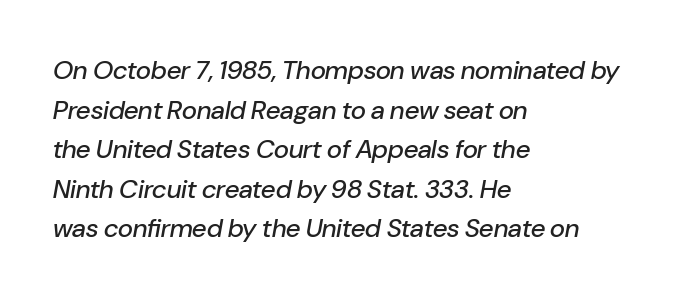
{"italic": "yes", "lean": "right", "slant_degrees": 10, "underline": "no", "align": "left", "line_spacing": "normal", "line_spacing_ratio": 1.52, "letter_spacing": "normal", "letter_spacing_em": 0.0, "glyph_px": 26}
